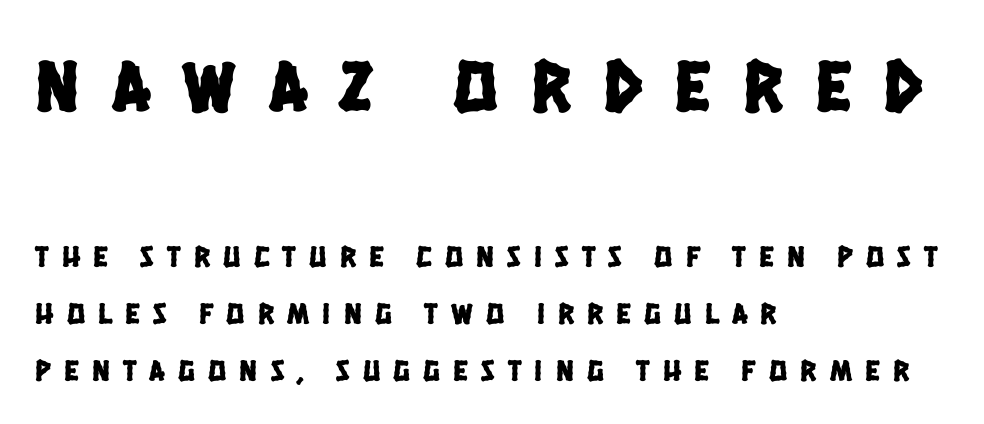
A bare baseline throughout the passage. Compared with typical paragraphs, the rows here are farther apart. The first block has been scaled up relative to the second. The gaps between neighbouring characters are conspicuously large.
